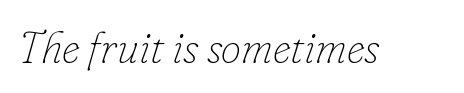
The image shows 45 px thin type, italic (leaning right); set normal letter spacing, not underlined; low stroke contrast and a small x-height.
